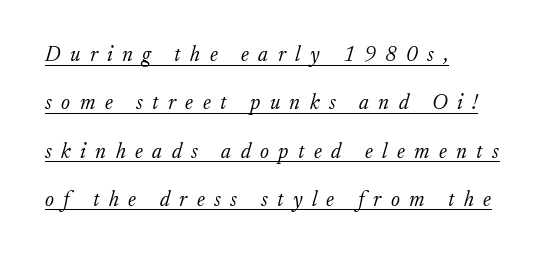
{"italic": "yes", "lean": "right", "slant_degrees": 17, "bold": "no", "underline": "yes", "align": "left", "line_spacing": "loose", "line_spacing_ratio": 2.3, "letter_spacing": "wide", "letter_spacing_em": 0.45, "glyph_px": 21}
